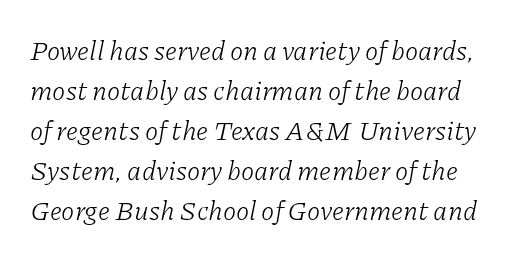
{"italic": "yes", "lean": "right", "slant_degrees": 11, "bold": "no", "underline": "no", "line_spacing": "normal", "line_spacing_ratio": 1.48, "letter_spacing": "normal", "letter_spacing_em": 0.0, "glyph_px": 27}
